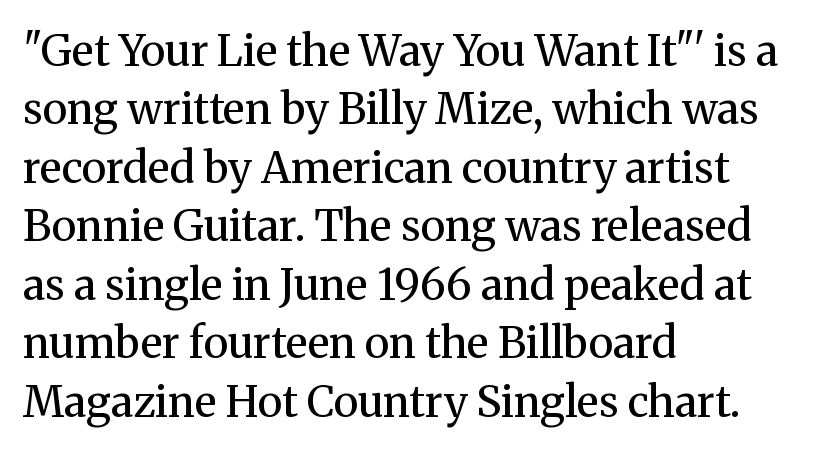
Here the glyphs are tracked normally, forming tight word shapes. All the whitespace from short lines collects on the right. Notice how descenders clear the ascenders below comfortably — that's standard leading. Words float on clear page, feet unadorned. No heavy texture on the line: the type isn't bold.
